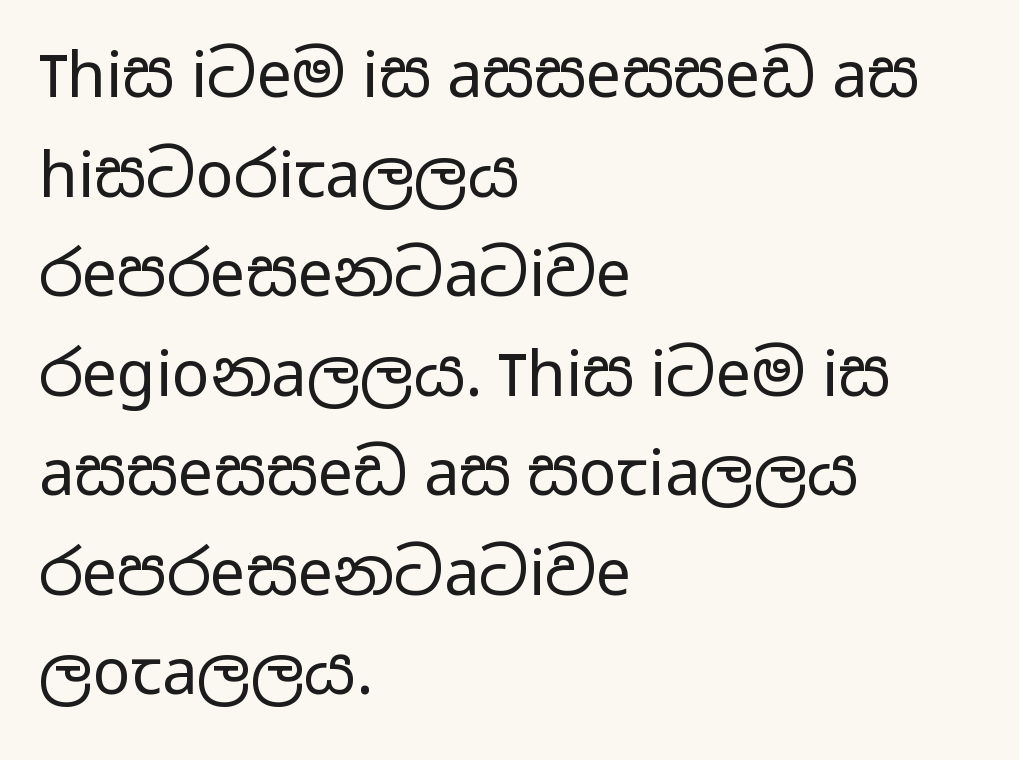
A typesetter would call this proportional, since set widths differ per character. Leftover space on each line is placed entirely after the last word. Stems here are at most as thick as an everyday book face. Reading down the column, the eye jumps a familiar distance to each next line. The text was rendered using a sans face with plain stroke endings. Does extra space separate the letters? No, they use regular spacing.
